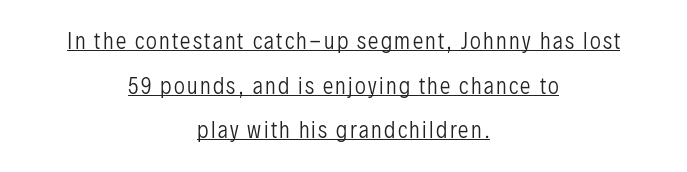
{"italic": "no", "bold": "no", "underline": "yes", "align": "center", "line_spacing": "loose", "line_spacing_ratio": 2.12, "glyph_px": 21}
